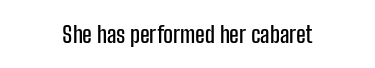
Q: Is the text italic (slanted)? A: No, it is upright.
Q: Is the text underlined? A: No.
Q: How is the paragraph aligned? A: Centered.
Q: Is the spacing between letters normal or unusually wide? A: Normal.
